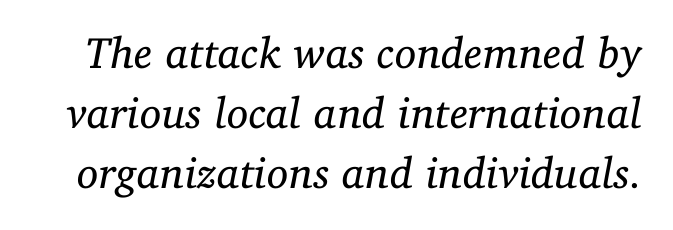
The image shows 44 px regular-weight serif type, italic (leaning right); set normal line spacing (1.36x), normal letter spacing, not underlined; low stroke contrast and a medium x-height.
